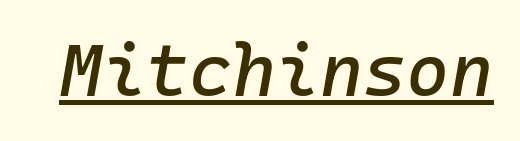
{"italic": "yes", "lean": "right", "slant_degrees": 10, "width": "normal", "stroke_contrast": "low", "x_height": "medium", "underline": "yes", "letter_spacing": "normal", "letter_spacing_em": 0.0, "glyph_px": 74}
